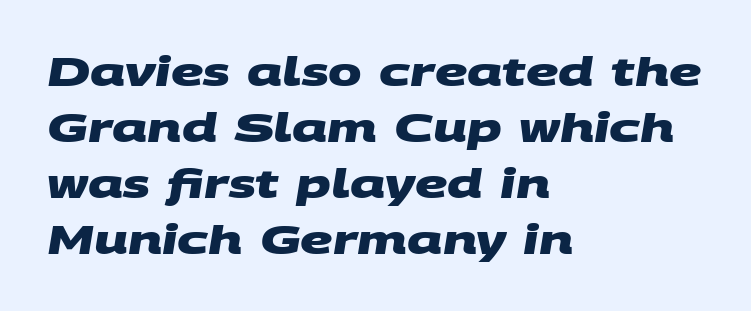
Q: Is the text bold? A: Yes.
Q: Is the typeface a serif or a sans-serif typeface? A: Sans-serif.
Q: Is the text underlined? A: No.
Q: How is the paragraph aligned? A: Left-aligned.
Q: Is the spacing between letters normal or unusually wide? A: Normal.
Q: Is the spacing between lines tight, normal or loose? A: Normal.
Q: Width (condensed, normal, or wide)? A: Wide.
Q: Stroke contrast? A: Medium.
Q: x-height? A: Large.
Q: Monospaced? A: No.
